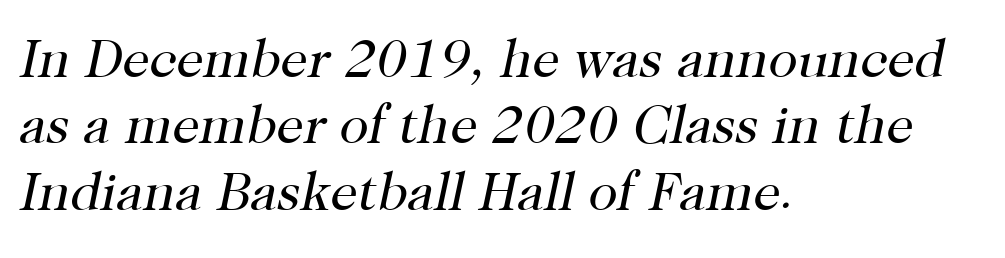
The image shows 54 px regular-weight serif type, italic (leaning right); set left-aligned, line spacing 1.23x, normal letter spacing, not underlined; high stroke contrast and a medium x-height.
